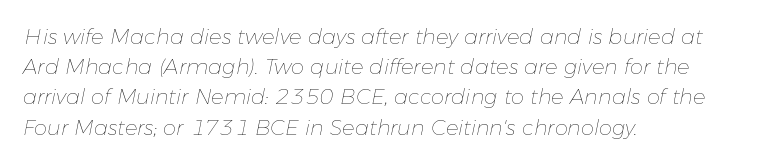
The image shows 21 px text type, italic (leaning right); set left-aligned, normal line spacing (1.44x), normal letter spacing, not underlined.
